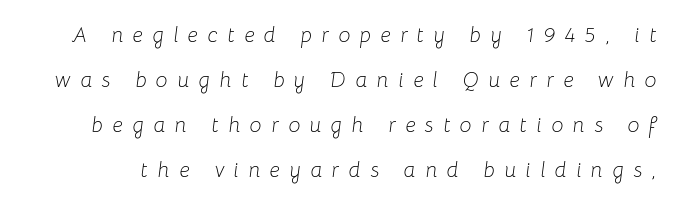
Q: Is the text bold? A: No.
Q: Is the text italic (slanted)? A: Yes, it leans right by about 8 degrees.
Q: Is the text underlined? A: No.
Q: Is the spacing between letters normal or unusually wide? A: Unusually wide.
Q: Is the spacing between lines tight, normal or loose? A: Loose.
